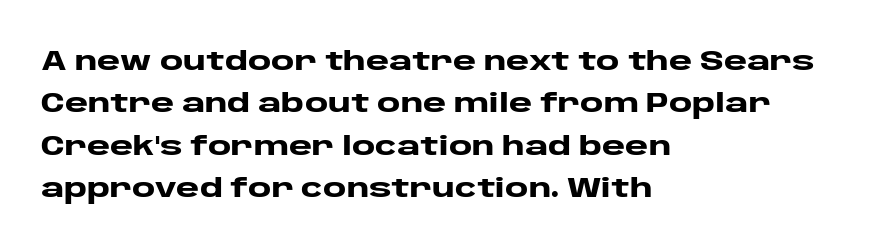
{"serif": "no", "italic": "no", "bold": "yes", "weight": "heavy", "width": "wide", "stroke_contrast": "low", "x_height": "large", "monospaced": "no", "underline": "no", "align": "left", "line_spacing": "normal", "line_spacing_ratio": 1.51, "letter_spacing": "normal", "letter_spacing_em": 0.0, "glyph_px": 28}
